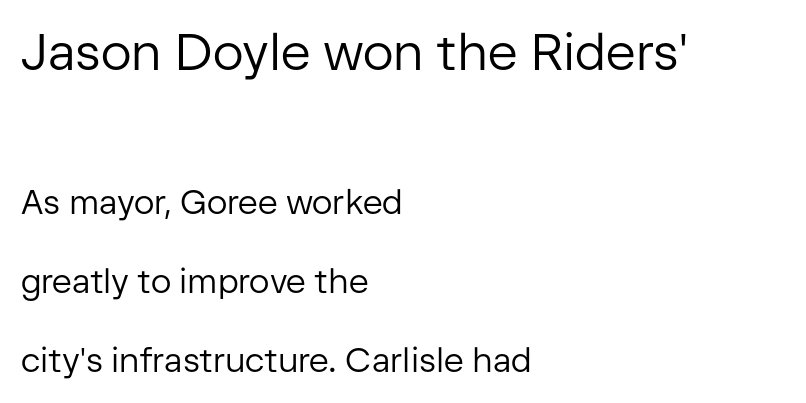
The image shows 51 px regular-weight sans-serif type, upright; set left-aligned, loose line spacing (2.33x), normal letter spacing, not underlined; the first (top) block is 1.5x larger; low stroke contrast and a medium x-height.
